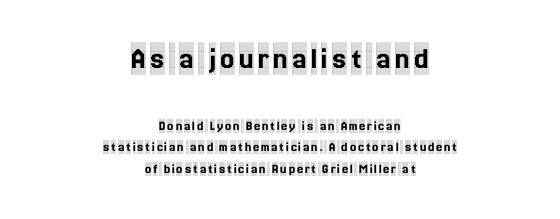
Q: Is the text italic (slanted)? A: No, it is upright.
Q: Is the typeface a serif or a sans-serif typeface? A: Serif.
Q: Is the text underlined? A: No.
Q: How is the paragraph aligned? A: Centered.
Q: Is the spacing between lines tight, normal or loose? A: Normal.
Q: Which block of text is set in a larger size, the first (top) or the second (bottom)? A: The first (top) one.
Q: Width (condensed, normal, or wide)? A: Condensed.
Q: x-height? A: Large.
Q: Monospaced? A: No.
